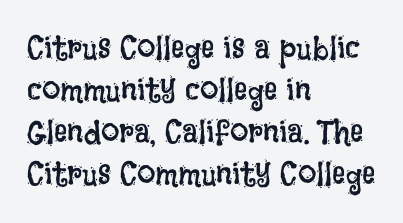
Heft: none added — not bold. All the whitespace from short lines collects on the right. Italic: no, the glyphs are upright roman. The face used here is proportionally spaced, like ordinary book or web type. The designer left line spacing at the default.
